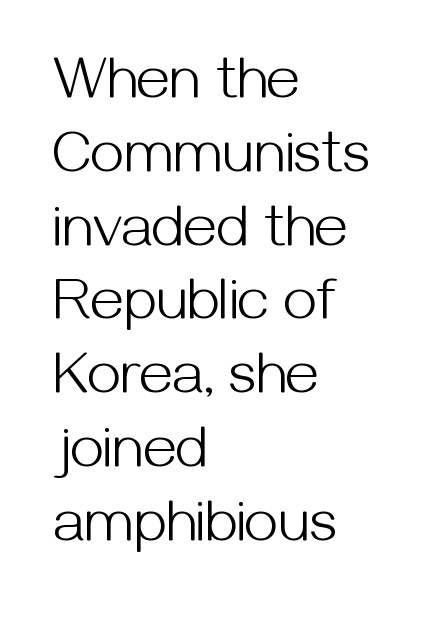
{"serif": "no", "italic": "no", "bold": "no", "weight": "light", "width": "normal", "stroke_contrast": "medium", "x_height": "medium", "monospaced": "no", "underline": "no", "align": "left", "line_spacing_ratio": 1.23, "letter_spacing": "normal", "letter_spacing_em": 0.0, "glyph_px": 60}
